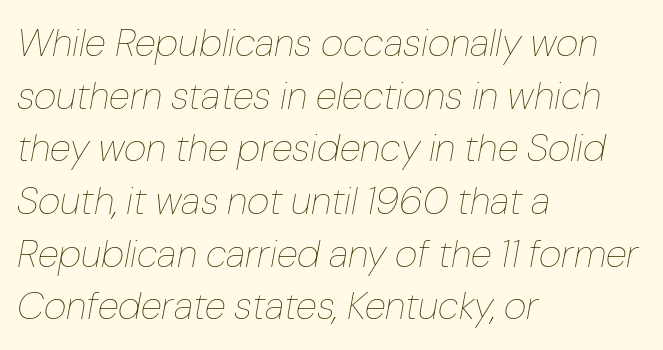
Line beginnings align vertically; line endings do not. Rendered with sloped, italic letterforms. Varying glyph widths throughout — classic text-font behaviour. The string is rendered with underlining switched off.
